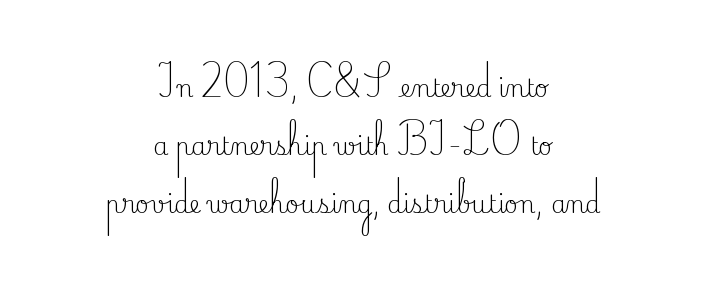
{"italic": "no", "bold": "no", "underline": "no", "align": "center", "line_spacing": "loose", "line_spacing_ratio": 2.41, "letter_spacing": "normal", "letter_spacing_em": 0.0, "glyph_px": 24}
